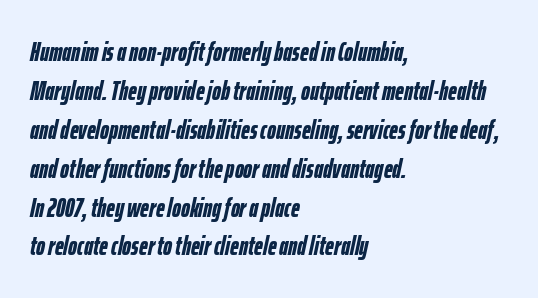
The image shows 27 px bold type, italic (leaning right); set left-aligned, normal line spacing (1.44x), normal letter spacing, not underlined.
